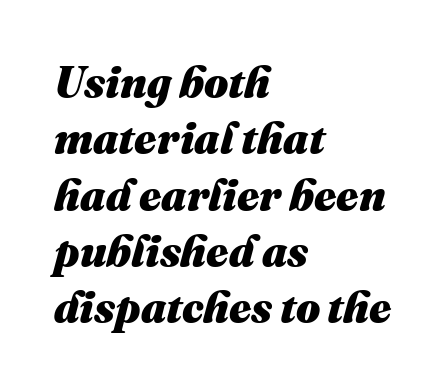
Q: Is the text bold? A: Yes.
Q: Is the text italic (slanted)? A: Yes, it leans right by about 16 degrees.
Q: Is the text underlined? A: No.
Q: How is the paragraph aligned? A: Left-aligned.
Q: Is the spacing between letters normal or unusually wide? A: Normal.
Q: Is the spacing between lines tight, normal or loose? A: Normal.
Q: Width (condensed, normal, or wide)? A: Normal.
Q: Stroke contrast? A: Medium.
Q: x-height? A: Medium.
Q: Monospaced? A: No.
